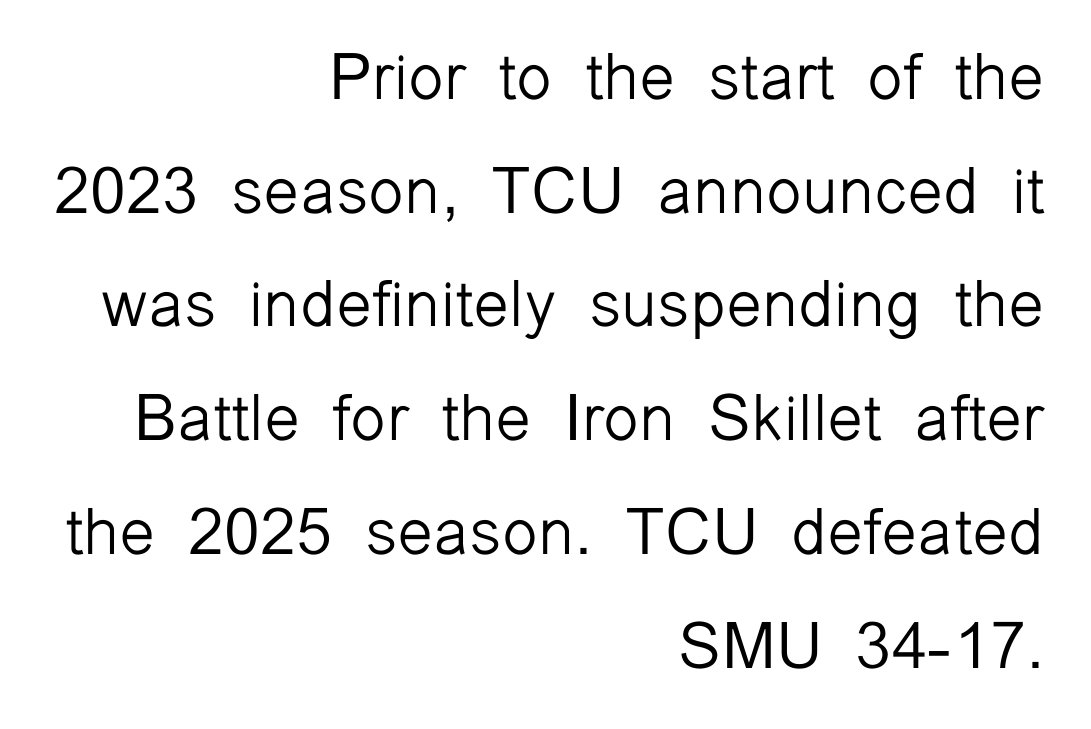
{"serif": "no", "italic": "no", "bold": "no", "weight": "light", "width": "normal", "stroke_contrast": "low", "x_height": "medium", "monospaced": "no", "underline": "no", "align": "right", "line_spacing_ratio": 1.75, "letter_spacing": "normal", "letter_spacing_em": 0.0, "glyph_px": 65}
